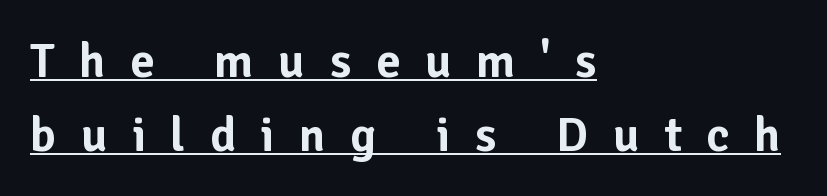
The image shows 49 px sans-serif type, upright; set left-aligned, normal line spacing (1.51x), unusually wide letter spacing (+0.5 em), underlined; low stroke contrast and a medium x-height.
